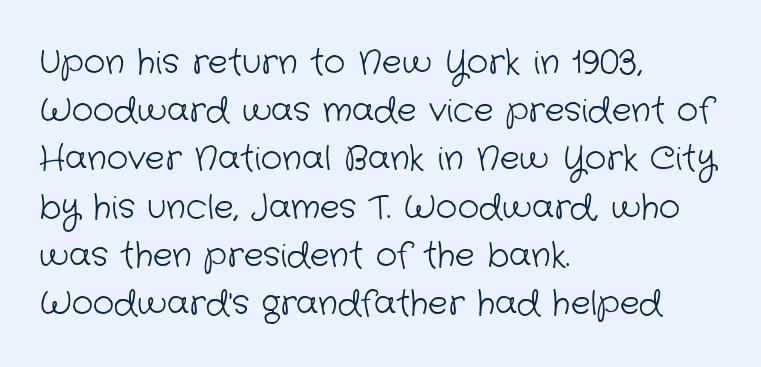
Notice how the passage keeps a crisp vertical edge on the left only. Does the leading feel generous? No, just average. The typeface has the unassuming heft of standard copy or less. Here the designer chose a conventional face with non-uniform glyph widths. Nope, no serifs anywhere on these letters. Decoration check: the copy has no underline.
